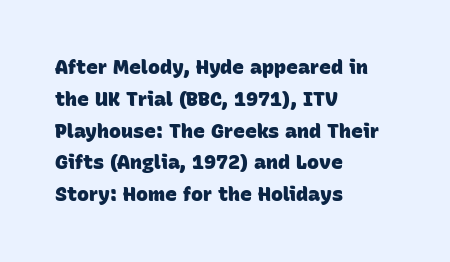
{"bold": "yes", "underline": "no", "align": "left", "line_spacing": "normal", "line_spacing_ratio": 1.59, "letter_spacing": "normal", "letter_spacing_em": 0.0, "glyph_px": 20}
